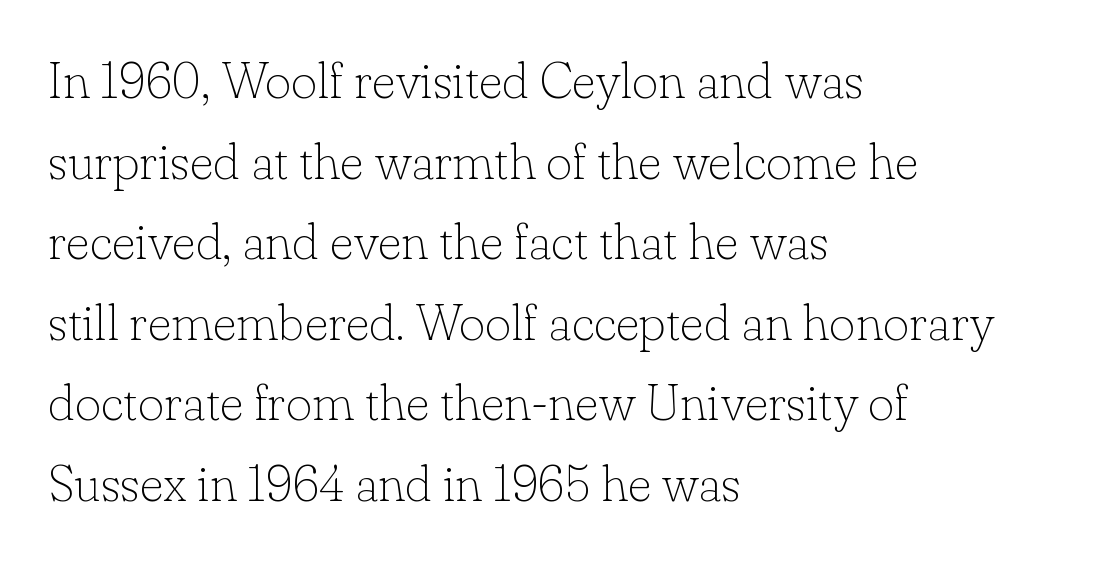
Q: Is the text bold? A: No.
Q: Is the text italic (slanted)? A: No, it is upright.
Q: Is the typeface a serif or a sans-serif typeface? A: Serif.
Q: Is the text underlined? A: No.
Q: How is the paragraph aligned? A: Left-aligned.
Q: Is the spacing between letters normal or unusually wide? A: Normal.
Q: Is the spacing between lines tight, normal or loose? A: Normal.
Q: Width (condensed, normal, or wide)? A: Normal.
Q: Stroke contrast? A: Low.
Q: x-height? A: Small.
Q: Monospaced? A: No.
